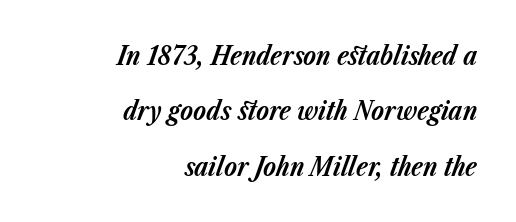
The image shows 26 px bold type, italic (leaning right); set right-aligned, loose line spacing (2.13x), normal letter spacing, not underlined.
